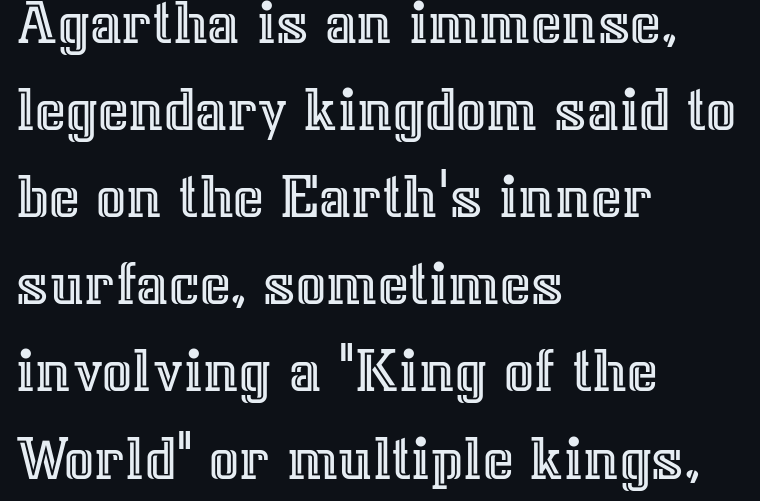
The designer left line spacing at the default. A typesetter would mark this as roman, not italic. Short note: letters normally spaced. Typeset ragged right — the left edge is the straight one. Rule under the text: the space is simply empty.
